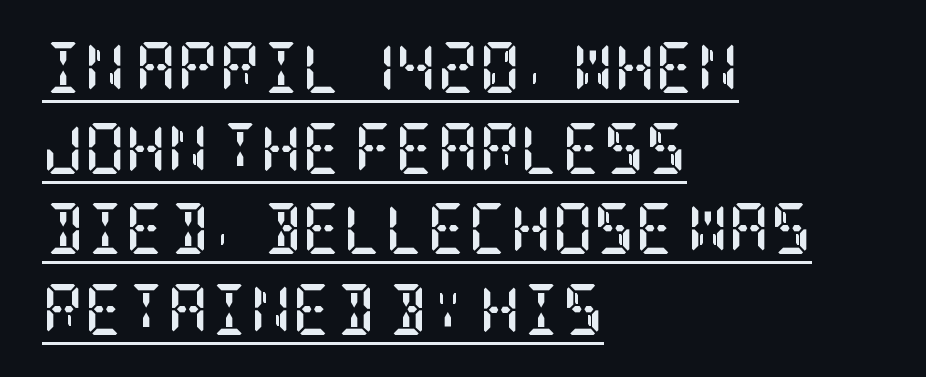
This sample keeps an unexceptional amount of space between lines. The typesetter has applied underlining to the passage shown. No extra tracking has been applied to these lines. The text was rendered using a seriffed face with decorative stroke endings. Quick note: not italic, upright. The glyphs have the mass of a bold cut.
